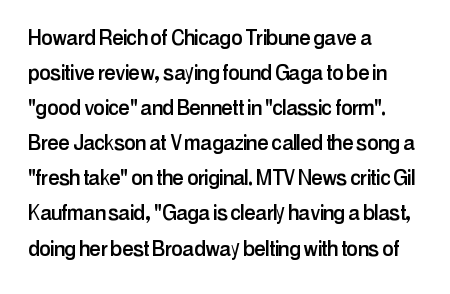
{"italic": "no", "underline": "no", "align": "left", "line_spacing": "normal", "line_spacing_ratio": 1.35, "letter_spacing": "normal", "letter_spacing_em": 0.0, "glyph_px": 26}
